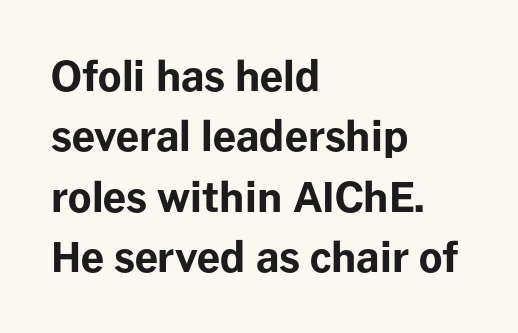
Q: Is the text bold? A: Yes.
Q: Is the text italic (slanted)? A: No, it is upright.
Q: Is the typeface a serif or a sans-serif typeface? A: Sans-serif.
Q: Is the text underlined? A: No.
Q: How is the paragraph aligned? A: Left-aligned.
Q: Is the spacing between letters normal or unusually wide? A: Normal.
Q: Is the spacing between lines tight, normal or loose? A: Normal.
Q: Width (condensed, normal, or wide)? A: Normal.
Q: Stroke contrast? A: Low.
Q: x-height? A: Medium.
Q: Monospaced? A: No.
